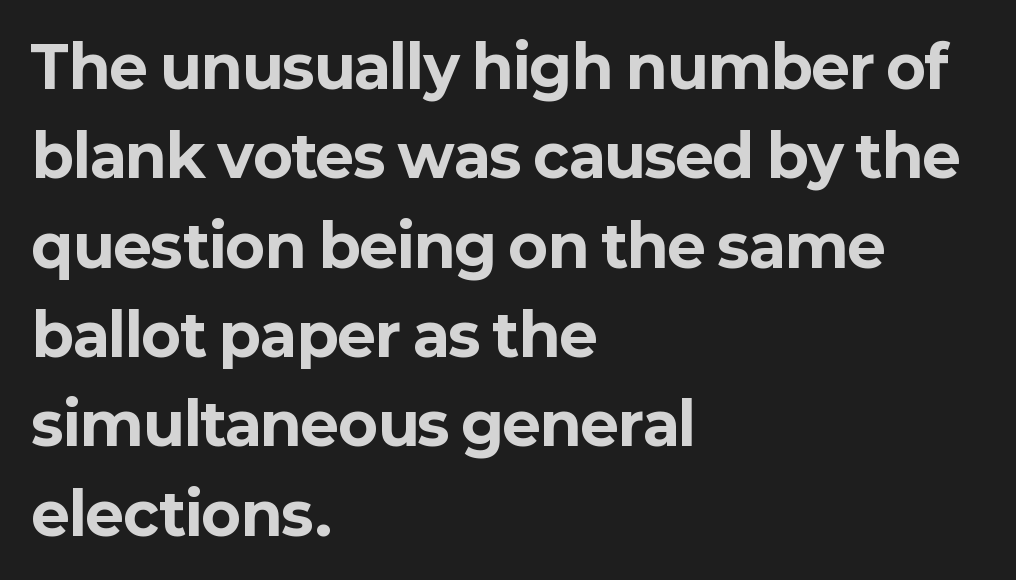
Q: Is the text bold? A: Yes.
Q: Is the text italic (slanted)? A: No, it is upright.
Q: Is the typeface a serif or a sans-serif typeface? A: Sans-serif.
Q: Is the text underlined? A: No.
Q: How is the paragraph aligned? A: Left-aligned.
Q: Is the spacing between letters normal or unusually wide? A: Normal.
Q: Is the spacing between lines tight, normal or loose? A: Normal.
Q: Width (condensed, normal, or wide)? A: Normal.
Q: Stroke contrast? A: Low.
Q: x-height? A: Medium.
Q: Monospaced? A: No.
